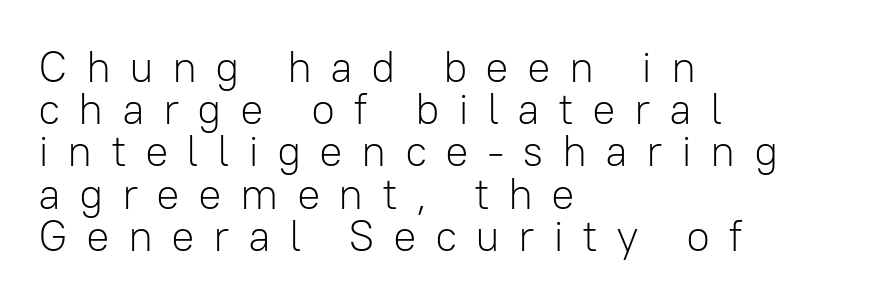
Q: Is the text bold? A: No.
Q: Is the text italic (slanted)? A: No, it is upright.
Q: Is the typeface a serif or a sans-serif typeface? A: Sans-serif.
Q: Is the text underlined? A: No.
Q: How is the paragraph aligned? A: Left-aligned.
Q: Is the spacing between letters normal or unusually wide? A: Unusually wide.
Q: Is the spacing between lines tight, normal or loose? A: Tight.
Q: Width (condensed, normal, or wide)? A: Normal.
Q: Stroke contrast? A: Low.
Q: x-height? A: Medium.
Q: Monospaced? A: No.
